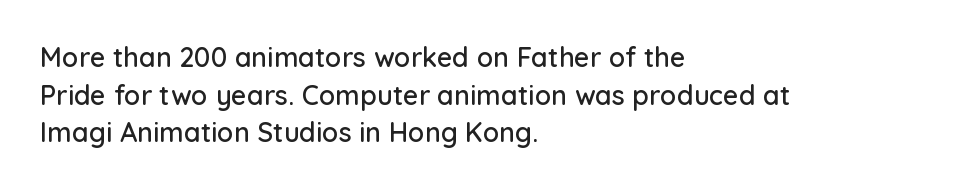
The image shows 27 px text type, upright; set left-aligned, normal line spacing (1.39x), normal letter spacing, not underlined.
